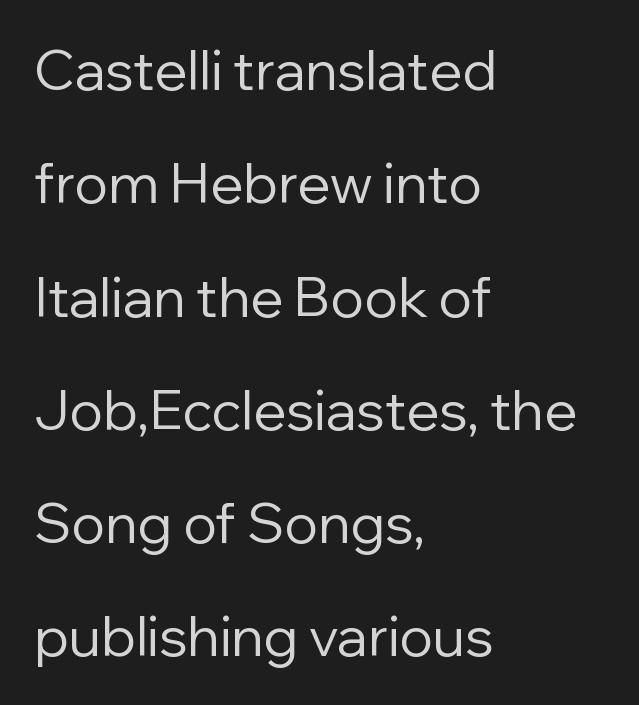
The image shows 55 px regular-weight sans-serif type, upright; set left-aligned, loose line spacing (2.06x), normal letter spacing, not underlined; low stroke contrast and a medium x-height.
